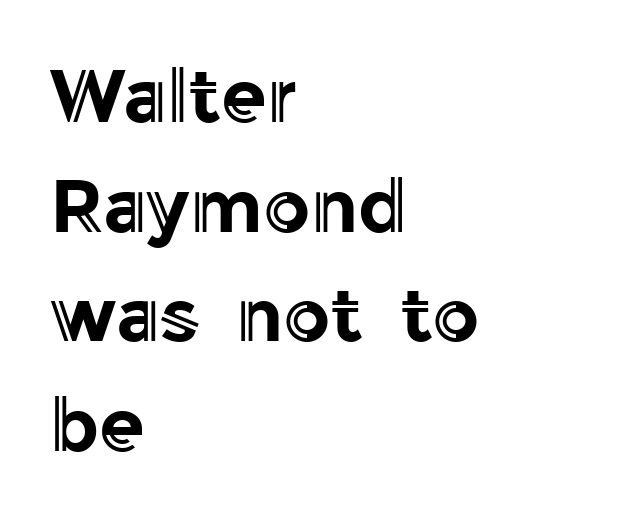
The image shows 74 px text type, upright; set left-aligned, normal line spacing (1.48x), normal letter spacing, not underlined; a medium x-height.
